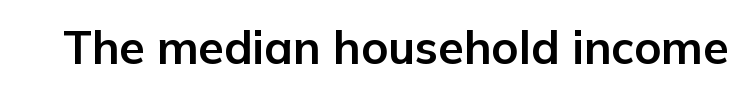
{"serif": "no", "italic": "no", "bold": "yes", "weight": "bold", "width": "normal", "stroke_contrast": "low", "x_height": "medium", "monospaced": "no", "underline": "no", "letter_spacing": "normal", "letter_spacing_em": 0.0, "glyph_px": 46}
